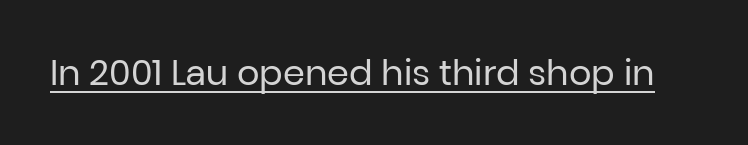
This sample uses an upright cut, with every glyph sitting square on the baseline. Do the characters align in a grid? No, the font is proportional. This is sans-serif lettering, the kind often seen on screens and signage. The type is set solid horizontally, with unmodified tracking. The cut favours lightness, reaching ordinary text weight at its darkest.
